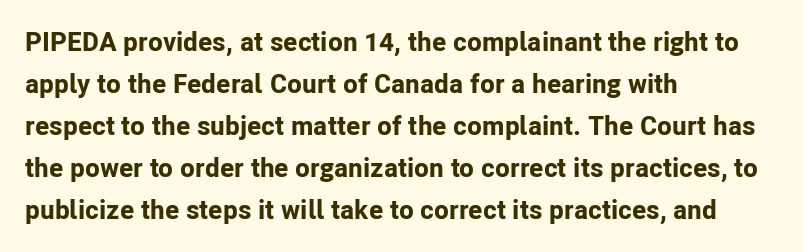
Q: Is the text bold? A: Yes.
Q: Is the text italic (slanted)? A: No, it is upright.
Q: Is the text underlined? A: No.
Q: How is the paragraph aligned? A: Left-aligned.
Q: Is the spacing between letters normal or unusually wide? A: Normal.
Q: Is the spacing between lines tight, normal or loose? A: Normal.
